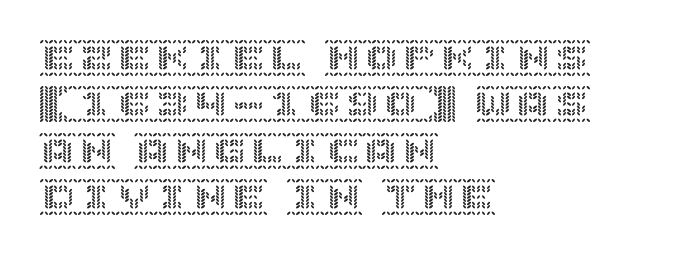
{"italic": "no", "width": "normal", "x_height": "large", "underline": "no", "align": "left", "line_spacing_ratio": 1.22, "letter_spacing": "normal", "letter_spacing_em": 0.0, "glyph_px": 38}
